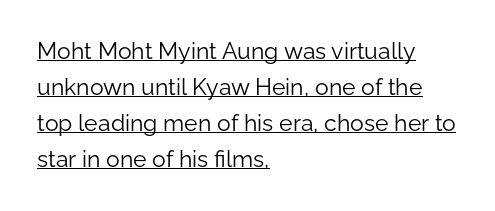
{"italic": "no", "bold": "no", "underline": "yes", "align": "left", "line_spacing": "normal", "line_spacing_ratio": 1.57, "letter_spacing": "normal", "letter_spacing_em": 0.0, "glyph_px": 23}
